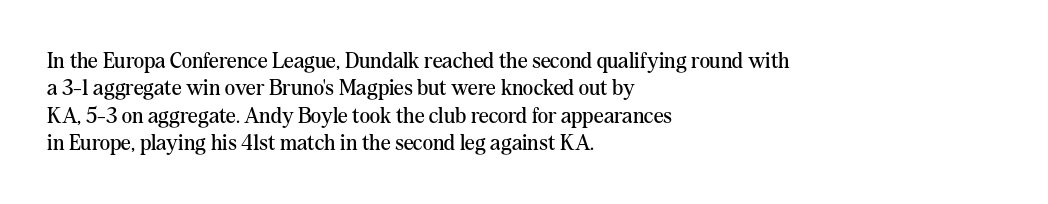
Counters stay open thanks to moderate or lighter strokes. All the whitespace from short lines collects on the right. Normally led — the rows are evenly, conventionally spaced. The glyphs are unaccompanied by any horizontal stroke below them.
